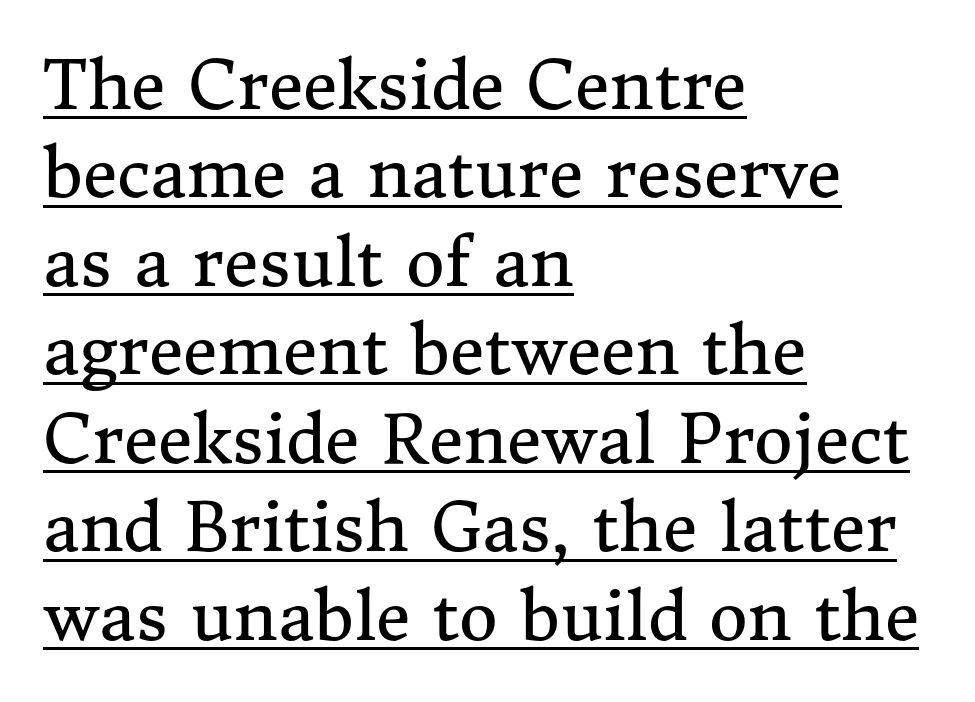
{"serif": "yes", "italic": "no", "bold": "no", "weight": "regular", "width": "normal", "stroke_contrast": "medium", "x_height": "medium", "monospaced": "no", "underline": "yes", "align": "left", "line_spacing": "normal", "line_spacing_ratio": 1.32, "letter_spacing": "normal", "letter_spacing_em": 0.0, "glyph_px": 67}
